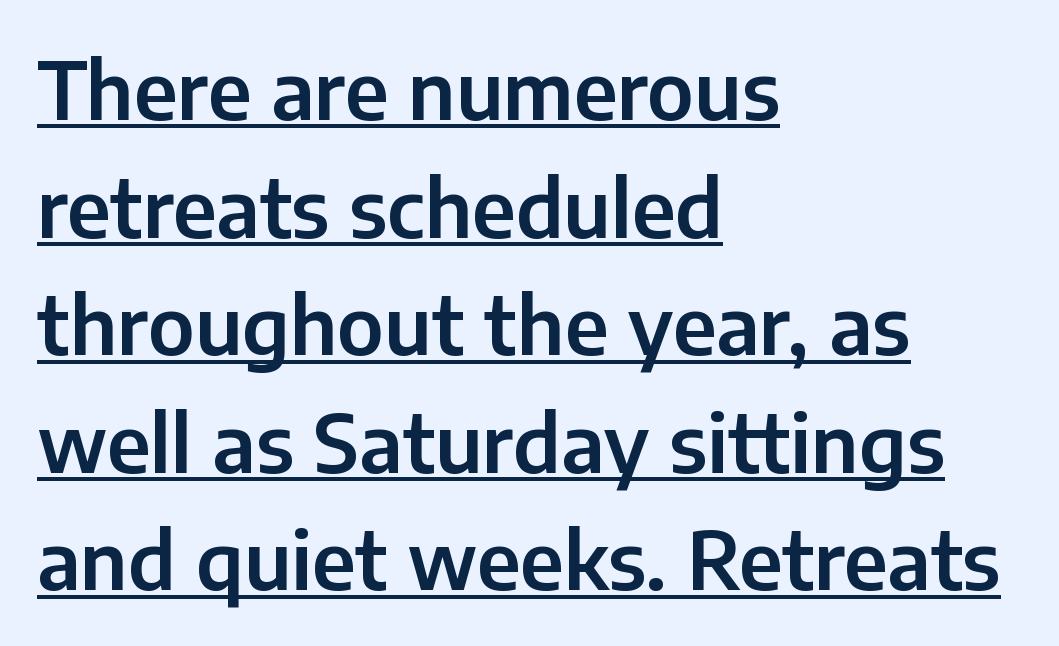
The image shows 80 px sans-serif type, upright; set left-aligned, normal line spacing (1.47x), normal letter spacing, underlined; low stroke contrast and a medium x-height.
